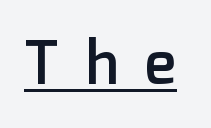
Quick note: underline on. The rendering uses natural spacing where letterforms have individual widths. These lines carry some extra weight — a demibold, not a full bold. Glyph-to-glyph distance is far greater than everyday printed text.
